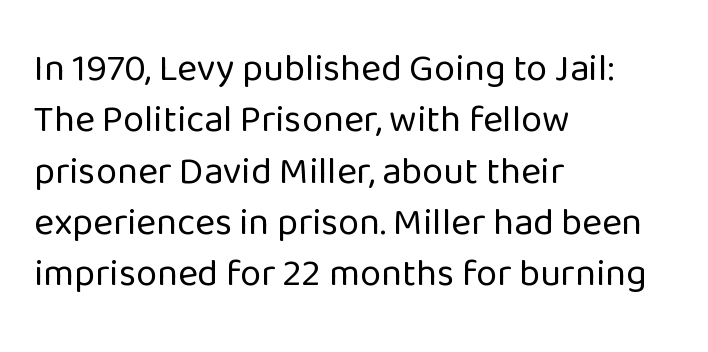
Q: Is the text bold? A: No.
Q: Is the text italic (slanted)? A: No, it is upright.
Q: Is the typeface a serif or a sans-serif typeface? A: Sans-serif.
Q: Is the text underlined? A: No.
Q: How is the paragraph aligned? A: Left-aligned.
Q: Is the spacing between letters normal or unusually wide? A: Normal.
Q: Is the spacing between lines tight, normal or loose? A: Normal.
Q: Width (condensed, normal, or wide)? A: Normal.
Q: Stroke contrast? A: Low.
Q: x-height? A: Medium.
Q: Monospaced? A: No.
